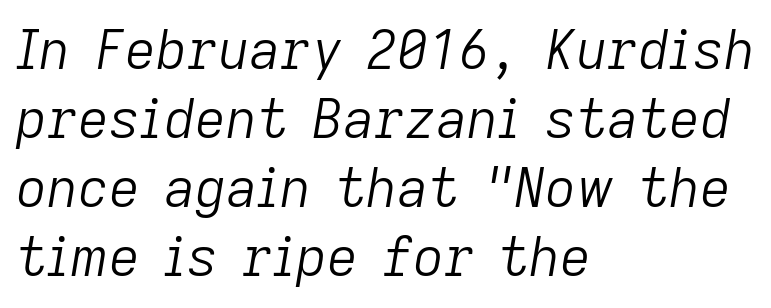
Q: Is the text bold? A: No.
Q: Is the text italic (slanted)? A: Yes, it leans right by about 9 degrees.
Q: Is the text underlined? A: No.
Q: How is the paragraph aligned? A: Left-aligned.
Q: Is the spacing between letters normal or unusually wide? A: Normal.
Q: Is the spacing between lines tight, normal or loose? A: Normal.
Q: Width (condensed, normal, or wide)? A: Normal.
Q: Stroke contrast? A: Low.
Q: x-height? A: Medium.
Q: Monospaced? A: No.
